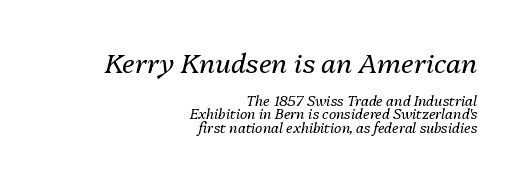
Cramped leading. The specimen reads as italic at a glance. Tracking here is standard; glyphs follow each other at the usual distance. The compositor pushed each line to the right boundary. Descenders are the only things crossing below the line.
